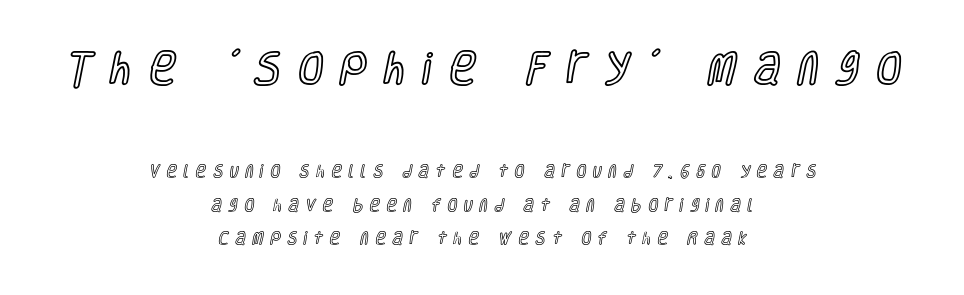
The image shows 36 px condensed type; set centered, loose line spacing (2.38x), unusually wide letter spacing (+0.49 em), not underlined; the first (top) block is 2.57x larger; a large x-height.
